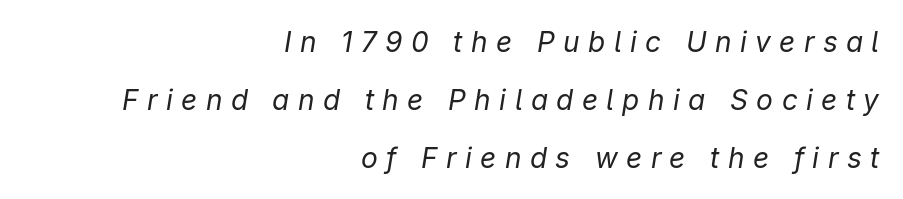
Q: Is the text bold? A: No.
Q: Is the text italic (slanted)? A: Yes, it leans right by about 9 degrees.
Q: Is the text underlined? A: No.
Q: How is the paragraph aligned? A: Right-aligned.
Q: Is the spacing between letters normal or unusually wide? A: Unusually wide.
Q: Is the spacing between lines tight, normal or loose? A: Loose.
Q: Width (condensed, normal, or wide)? A: Normal.
Q: Stroke contrast? A: Low.
Q: x-height? A: Medium.
Q: Monospaced? A: No.
